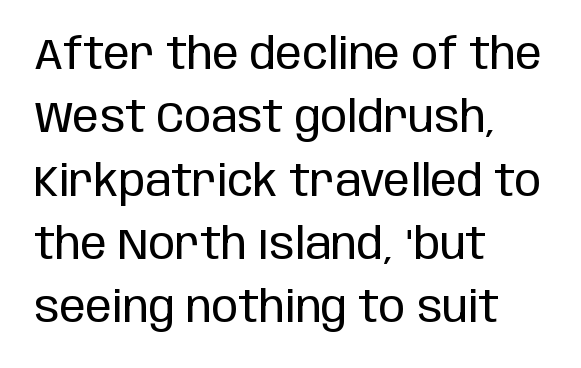
{"serif": "no", "italic": "no", "bold": "no", "weight": "regular", "width": "condensed", "stroke_contrast": "low", "x_height": "large", "monospaced": "no", "underline": "no", "align": "left", "line_spacing": "normal", "line_spacing_ratio": 1.44, "letter_spacing": "normal", "letter_spacing_em": 0.0, "glyph_px": 44}
